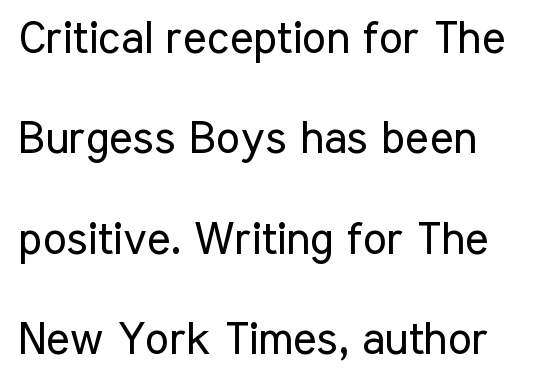
{"serif": "no", "italic": "no", "bold": "no", "weight": "regular", "width": "condensed", "stroke_contrast": "low", "x_height": "medium", "monospaced": "no", "underline": "no", "align": "left", "line_spacing": "loose", "line_spacing_ratio": 2.23, "letter_spacing": "normal", "letter_spacing_em": 0.0, "glyph_px": 45}
